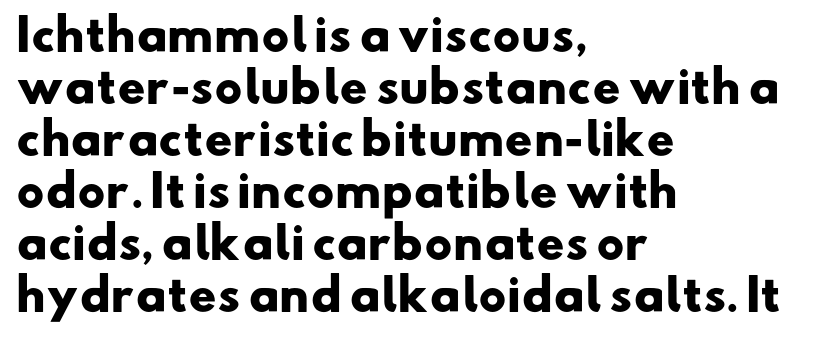
The image shows 43 px heavy, wide sans-serif type; set left-aligned, line spacing 1.21x, normal letter spacing, not underlined; low stroke contrast and a small x-height.
